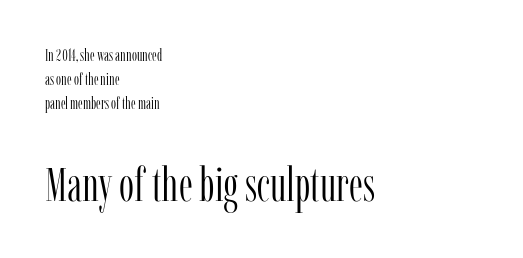
Q: Is the text bold? A: No.
Q: Is the text italic (slanted)? A: No, it is upright.
Q: Is the typeface a serif or a sans-serif typeface? A: Serif.
Q: Is the text underlined? A: No.
Q: How is the paragraph aligned? A: Left-aligned.
Q: Is the spacing between letters normal or unusually wide? A: Normal.
Q: Is the spacing between lines tight, normal or loose? A: Normal.
Q: Which block of text is set in a larger size, the first (top) or the second (bottom)? A: The second (bottom) one.
Q: Width (condensed, normal, or wide)? A: Condensed.
Q: Stroke contrast? A: Low.
Q: x-height? A: Medium.
Q: Monospaced? A: No.
